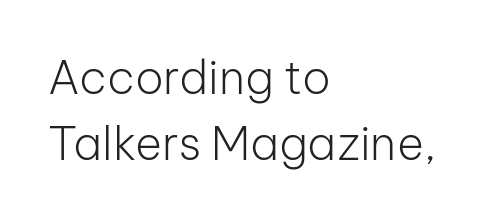
{"serif": "no", "italic": "no", "bold": "no", "weight": "light", "width": "normal", "stroke_contrast": "low", "x_height": "medium", "monospaced": "no", "underline": "no", "align": "left", "line_spacing": "normal", "line_spacing_ratio": 1.44, "letter_spacing": "normal", "letter_spacing_em": 0.0, "glyph_px": 46}
